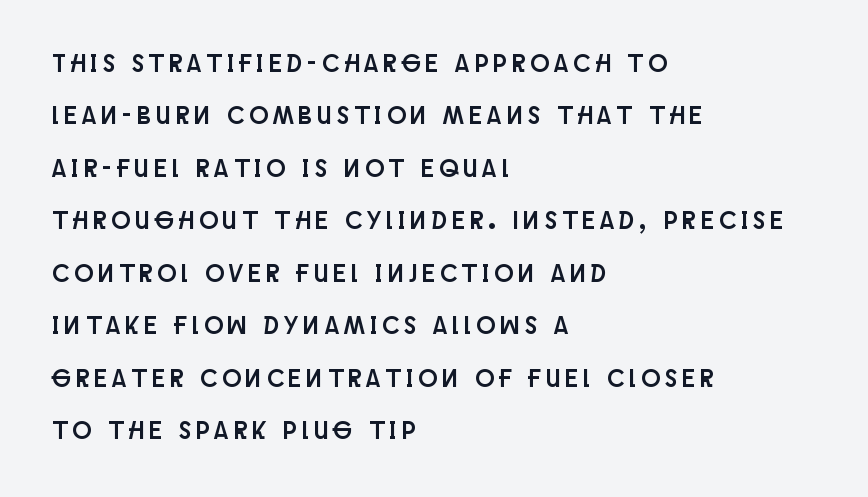
You can tell it's not italic because the verticals are truly vertical. Compared with typical paragraphs, the rows here are farther apart. Check the space under the baseline: it is left empty. In terms of letterspacing, this is a distinctly airy, spread setting. Short and long lines alike share a common starting point at left.
